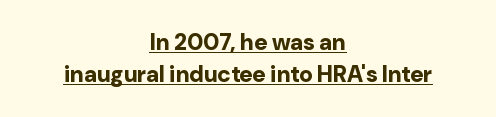
There is no visible air inserted between adjacent glyphs. Does a line run under the words? Yes, clearly. Regular leading. Short and long lines alike share a common midpoint. Do the letters lean? They stand straight.
